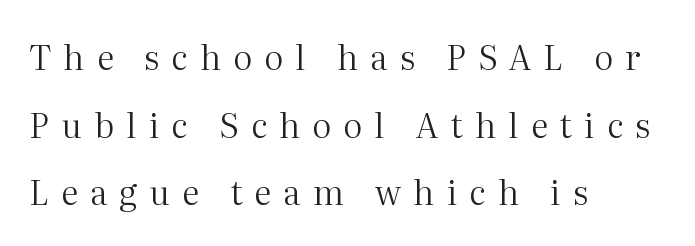
{"serif": "yes", "italic": "no", "bold": "no", "weight": "regular", "width": "normal", "stroke_contrast": "medium", "x_height": "medium", "monospaced": "no", "underline": "no", "align": "left", "line_spacing": "loose", "line_spacing_ratio": 1.99, "letter_spacing": "wide", "letter_spacing_em": 0.36, "glyph_px": 34}
